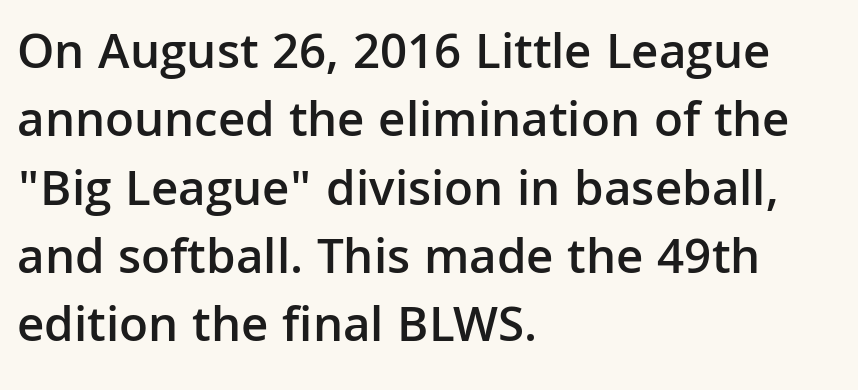
Q: Is the text bold? A: Semi-bold.
Q: Is the text italic (slanted)? A: No, it is upright.
Q: Is the typeface a serif or a sans-serif typeface? A: Sans-serif.
Q: Is the text underlined? A: No.
Q: How is the paragraph aligned? A: Left-aligned.
Q: Is the spacing between letters normal or unusually wide? A: Normal.
Q: Is the spacing between lines tight, normal or loose? A: Normal.
Q: Width (condensed, normal, or wide)? A: Normal.
Q: Stroke contrast? A: Low.
Q: x-height? A: Medium.
Q: Monospaced? A: No.
